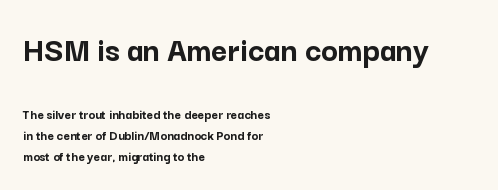
{"serif": "no", "italic": "no", "bold": "yes", "weight": "semibold", "width": "normal", "stroke_contrast": "low", "x_height": "medium", "monospaced": "no", "underline": "no", "align": "left", "line_spacing": "normal", "line_spacing_ratio": 1.51, "letter_spacing": "normal", "letter_spacing_em": 0.0, "larger_block": "first", "size_ratio": 2.5, "glyph_px": 35}
